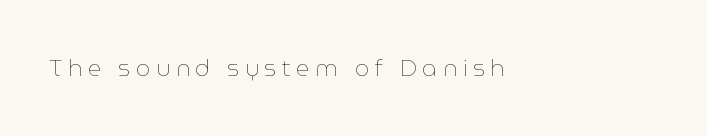
The face looks like a standard text weight, possibly lighter. Tracking here is generous; glyphs stand well apart from one another. Upright lettering throughout. The lines in this sample share a left origin and differ only in where they stop. The string is rendered with underlining switched off.
